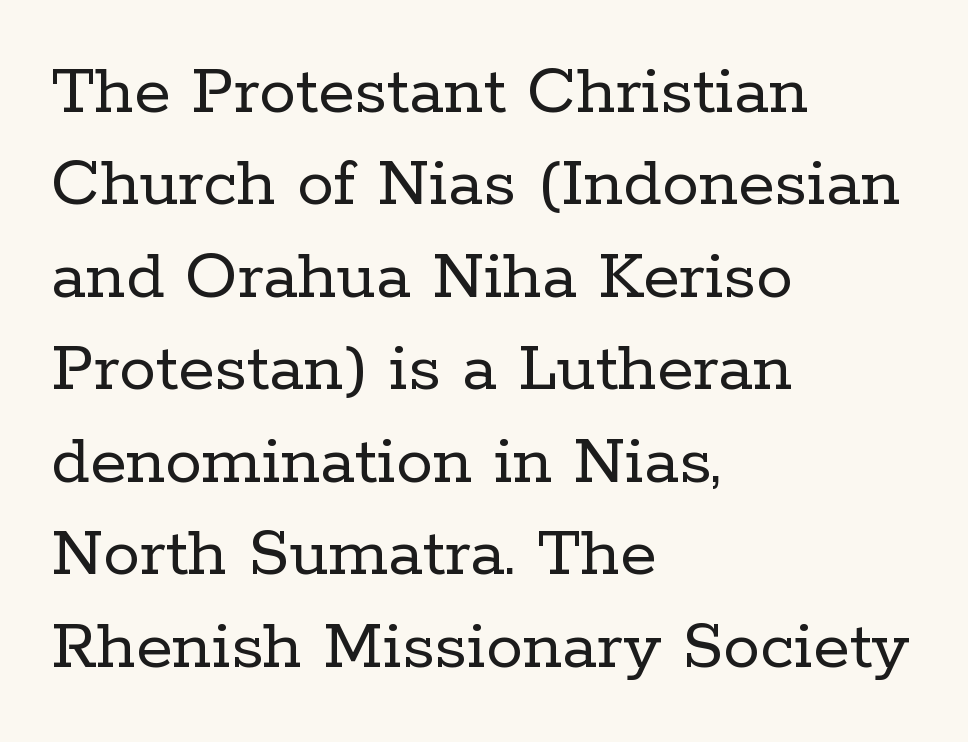
The image shows 74 px regular-weight serif type, upright; set left-aligned, normal line spacing (1.25x), normal letter spacing, not underlined; low stroke contrast and a medium x-height.
